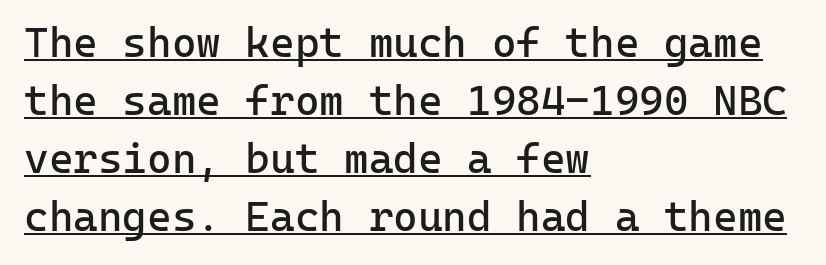
The image shows 42 px regular-weight sans-serif type, upright, monospaced; set left-aligned, normal line spacing (1.38x), normal letter spacing, underlined; low stroke contrast and a medium x-height.
